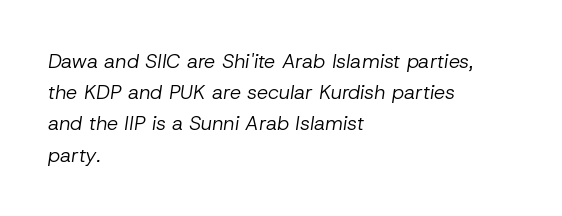
The image shows 20 px text type, italic (leaning right); set left-aligned, normal line spacing (1.56x), normal letter spacing, not underlined.
